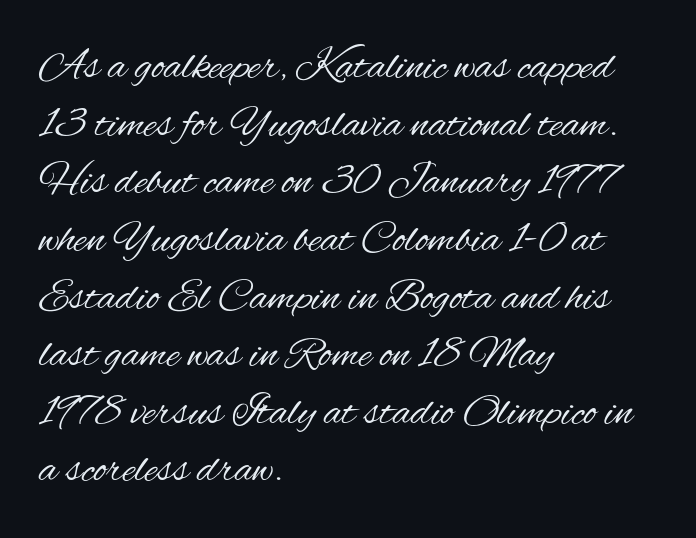
The space between consecutive lines is moderate. The face used here is rendered with its standard letterfit. Character widths vary here, with narrow letters taking less room than wide ones.
